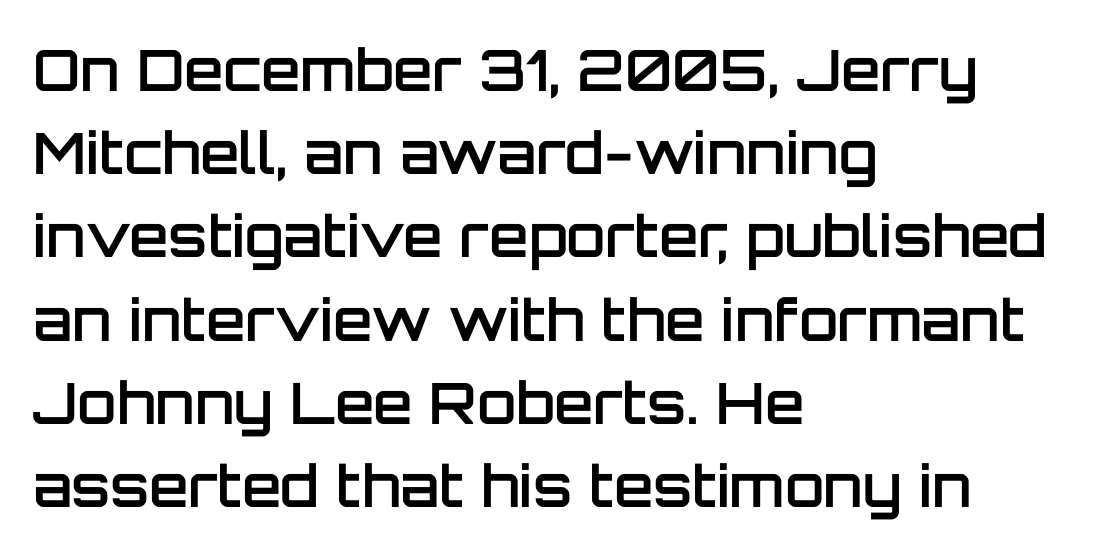
Q: Is the text bold? A: Semi-bold.
Q: Is the text italic (slanted)? A: No, it is upright.
Q: Is the typeface a serif or a sans-serif typeface? A: Sans-serif.
Q: Is the text underlined? A: No.
Q: How is the paragraph aligned? A: Left-aligned.
Q: Is the spacing between letters normal or unusually wide? A: Normal.
Q: Is the spacing between lines tight, normal or loose? A: Normal.
Q: Width (condensed, normal, or wide)? A: Normal.
Q: Stroke contrast? A: Low.
Q: x-height? A: Large.
Q: Monospaced? A: No.
